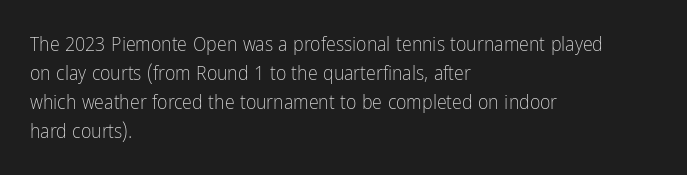
Q: Is the text bold? A: No.
Q: Is the text italic (slanted)? A: No, it is upright.
Q: Is the text underlined? A: No.
Q: How is the paragraph aligned? A: Left-aligned.
Q: Is the spacing between letters normal or unusually wide? A: Normal.
Q: Is the spacing between lines tight, normal or loose? A: Normal.
